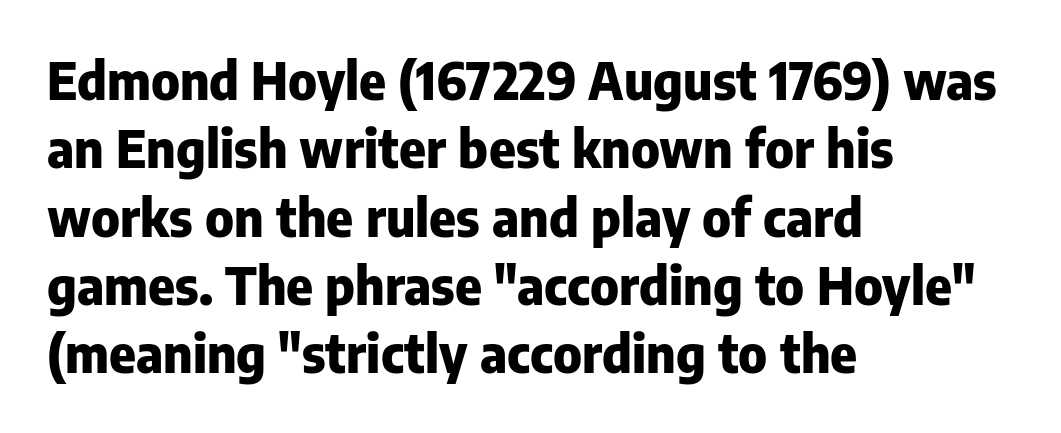
{"serif": "no", "italic": "no", "bold": "yes", "weight": "heavy", "width": "normal", "stroke_contrast": "low", "x_height": "medium", "monospaced": "no", "underline": "no", "align": "left", "line_spacing": "normal", "line_spacing_ratio": 1.34, "letter_spacing": "normal", "letter_spacing_em": 0.0, "glyph_px": 51}
